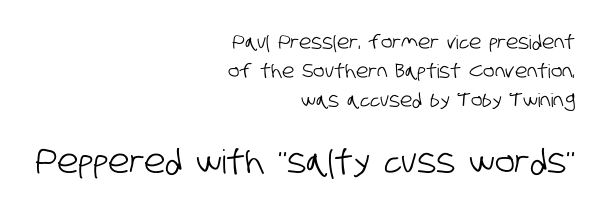
Font category for this specimen: sans-serif. Layout note: lines flush right. The passage shown stacks its lines at a standard gap. The type is set solid horizontally, with unmodified tracking.
